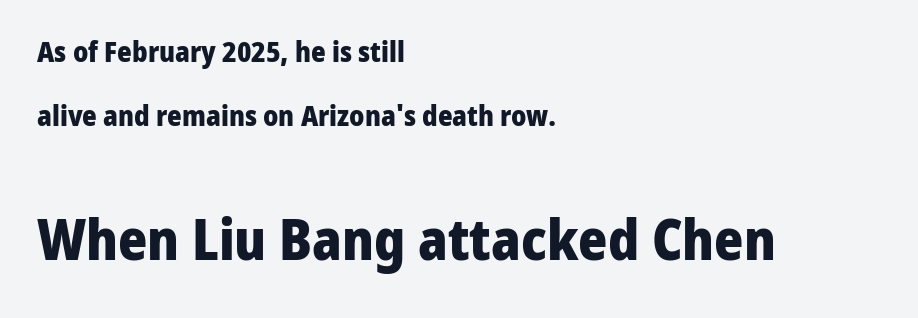
Honestly, the letter spacing is just normal — you wouldn't notice it. Do the characters align in a grid? No, the font is proportional. The area under the type is left untouched. Is there any slant? The stems are plumb. The composition opens small and finishes big. Bold? Absolutely — the strokes are thick and heavy.
